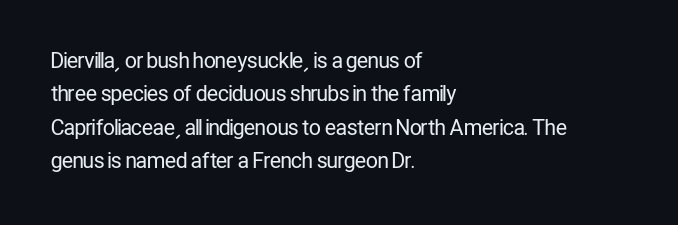
The image shows 21 px text type, upright; set left-aligned, normal line spacing (1.59x), normal letter spacing, not underlined.
